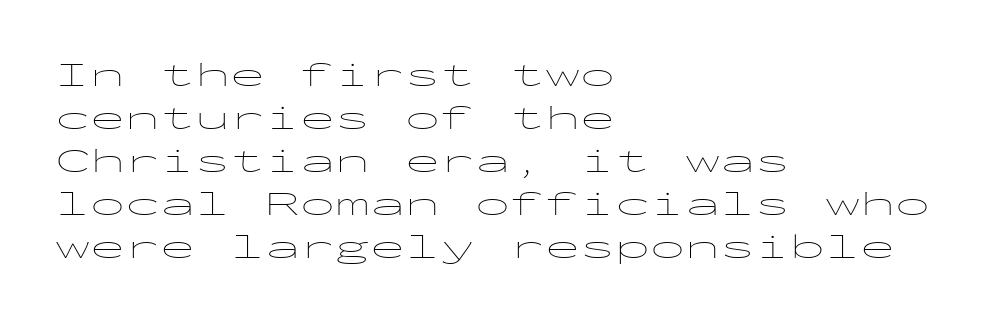
{"serif": "no", "italic": "no", "bold": "no", "weight": "thin", "width": "wide", "stroke_contrast": "low", "x_height": "medium", "monospaced": "yes", "underline": "no", "align": "left", "line_spacing_ratio": 1.23, "letter_spacing": "normal", "letter_spacing_em": 0.0, "glyph_px": 35}
